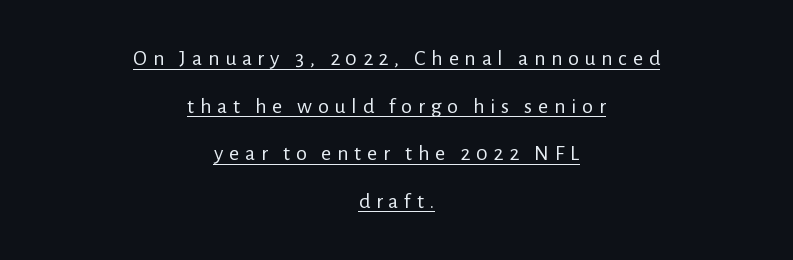
Q: Is the text bold? A: No.
Q: Is the text italic (slanted)? A: No, it is upright.
Q: Is the text underlined? A: Yes.
Q: How is the paragraph aligned? A: Centered.
Q: Is the spacing between letters normal or unusually wide? A: Unusually wide.
Q: Is the spacing between lines tight, normal or loose? A: Loose.
